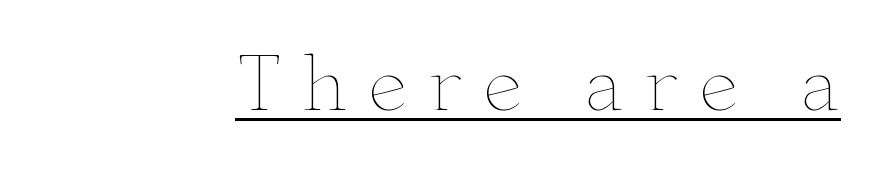
{"italic": "no", "bold": "no", "weight": "thin", "width": "wide", "stroke_contrast": "low", "x_height": "small", "monospaced": "no", "underline": "yes", "letter_spacing": "wide", "letter_spacing_em": 0.28, "glyph_px": 72}
